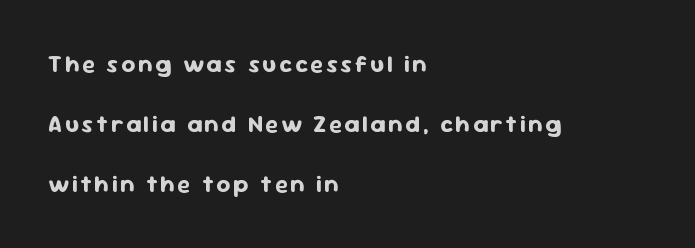
Q: Is the text bold? A: Yes.
Q: Is the text italic (slanted)? A: No, it is upright.
Q: Is the text underlined? A: No.
Q: How is the paragraph aligned? A: Left-aligned.
Q: Is the spacing between lines tight, normal or loose? A: Loose.
